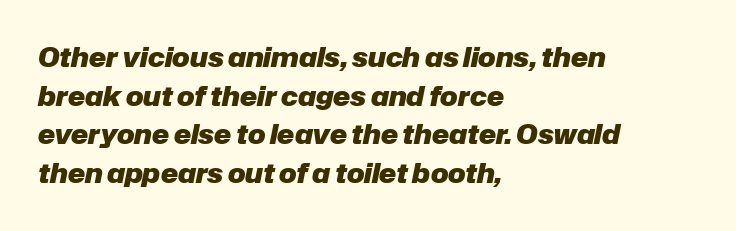
The image shows 26 px bold type, italic (leaning right); set left-aligned, normal line spacing (1.49x), normal letter spacing, not underlined.
